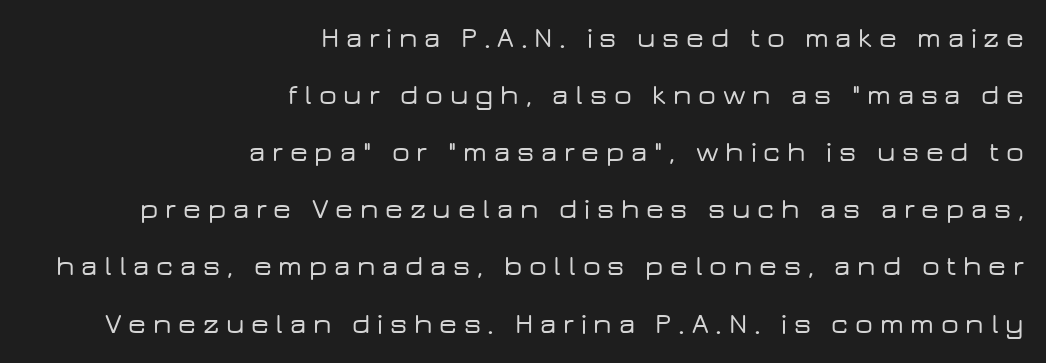
If you drew a line through each stem, it would be perfectly vertical. Serif or sans? Sans — the stroke terminals are bare. Rows of type keep a wide berth in the vertical direction. Think of a printed novel: that variable character pitch is what you see here. This rendering uses right alignment, leaving the left contour irregular.
